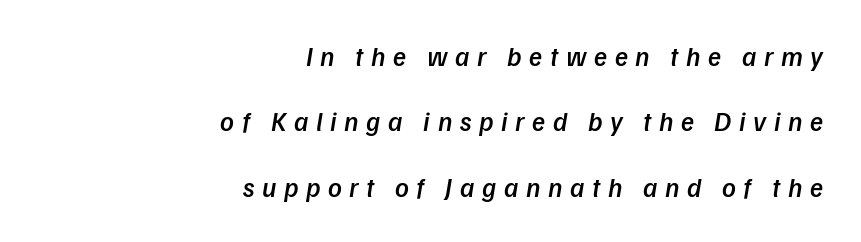
Has an underline been added? It has not. These lines have a slow, spaced-out rhythm from letter to letter. Horizontal alignment here is rightward, an uncommon choice for prose. Bold? Not quite — semibold, heavier than regular but stopping short.
